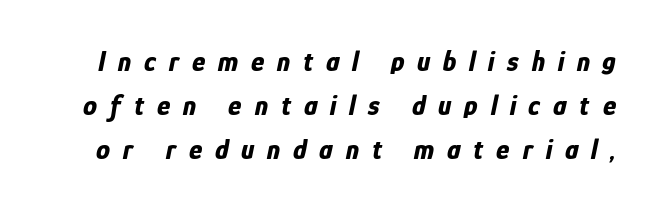
Q: Is the text bold? A: Yes.
Q: Is the text italic (slanted)? A: Yes, it leans right by about 12 degrees.
Q: Is the text underlined? A: No.
Q: Is the spacing between letters normal or unusually wide? A: Unusually wide.
Q: Is the spacing between lines tight, normal or loose? A: Normal.
Q: Width (condensed, normal, or wide)? A: Condensed.
Q: Stroke contrast? A: Low.
Q: x-height? A: Medium.
Q: Monospaced? A: No.
